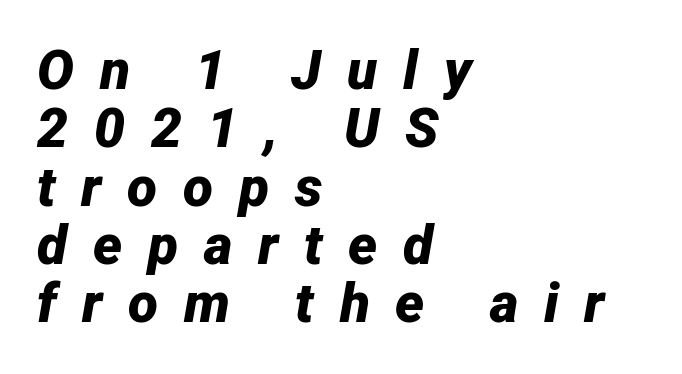
The image shows 55 px bold type, italic (leaning right); set left-aligned, tight line spacing (1.06x), unusually wide letter spacing (+0.47 em), not underlined; low stroke contrast and a medium x-height.
